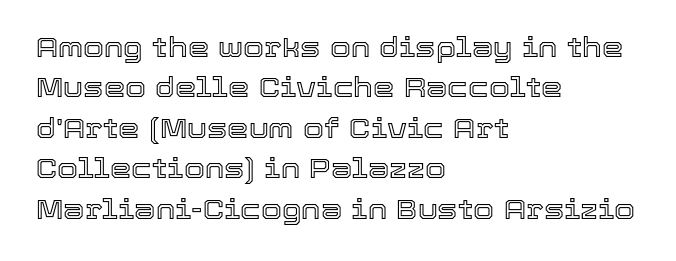
The image shows 27 px text type, upright; set left-aligned, normal line spacing (1.5x), normal letter spacing, not underlined.
